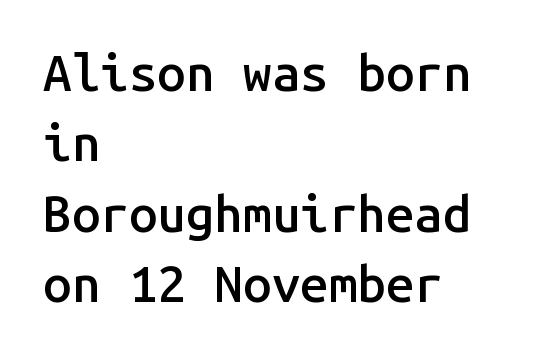
The line texture is even and compact thanks to regular tracking. One-word summary of the alignment: left. Vertical strokes here are truly vertical. The rendering uses a moderate line-height, typical for paragraphs.
